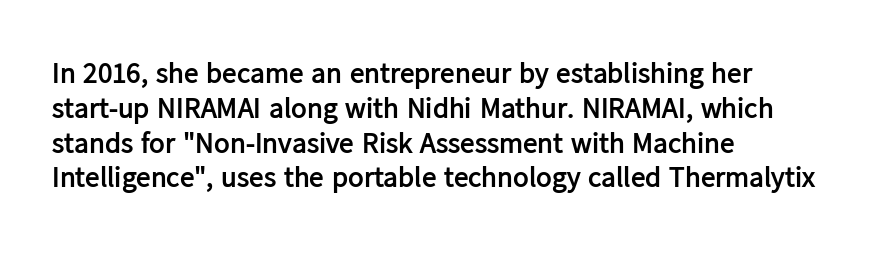
Q: Is the text bold? A: Yes.
Q: Is the text italic (slanted)? A: No, it is upright.
Q: Is the typeface a serif or a sans-serif typeface? A: Sans-serif.
Q: Is the text underlined? A: No.
Q: How is the paragraph aligned? A: Left-aligned.
Q: Is the spacing between letters normal or unusually wide? A: Normal.
Q: Width (condensed, normal, or wide)? A: Normal.
Q: Stroke contrast? A: Low.
Q: x-height? A: Medium.
Q: Monospaced? A: No.
